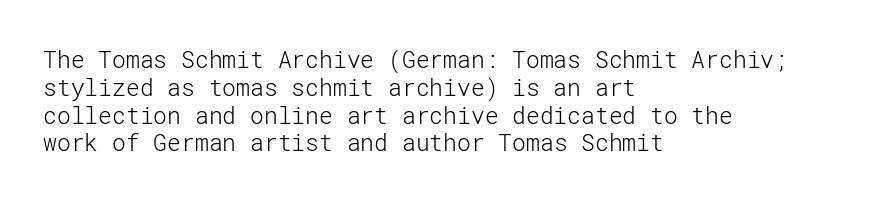
{"italic": "no", "bold": "no", "underline": "no", "align": "left", "line_spacing_ratio": 1.21, "letter_spacing": "normal", "letter_spacing_em": 0.0, "glyph_px": 23}
